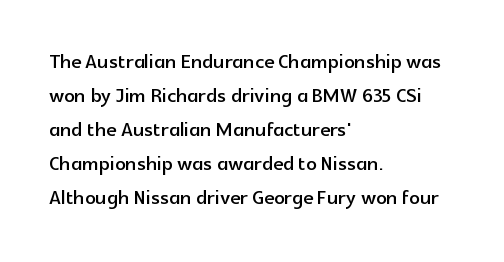
{"italic": "no", "underline": "no", "align": "left", "line_spacing": "normal", "line_spacing_ratio": 1.31, "letter_spacing": "normal", "letter_spacing_em": 0.0, "glyph_px": 26}
